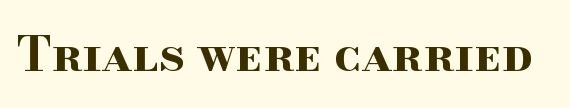
This rendering features lettering with no underline. Serif or sans? Serif — the stroke terminals have little feet. The face used here has the dense, thick strokes of a bold. Posture: upright roman. The face used here is proportionally spaced, like ordinary book or web type. What stands out about the letter spacing? Nothing — it is the standard amount.
